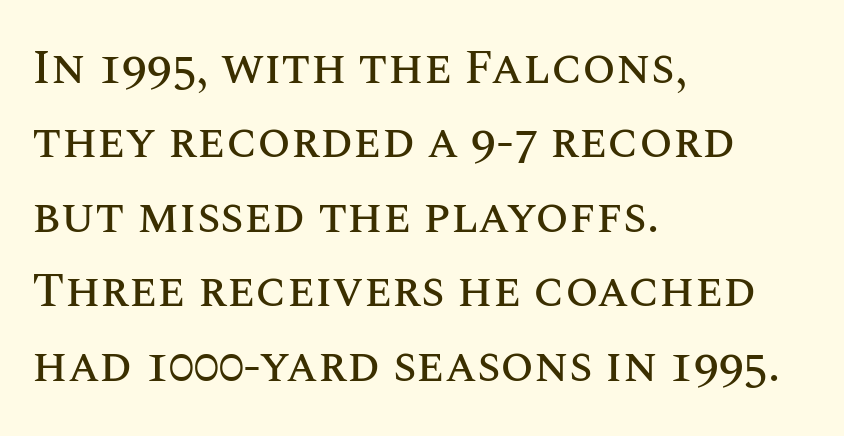
A typesetter would mark this as roman, not italic. The text block is weighted toward the left margin, trailing off unevenly rightward. Proportional: the letters do not fall into vertical columns. The rendering keeps characters at their native spacing. A typesetter would call this leading conventional body-copy spacing.
